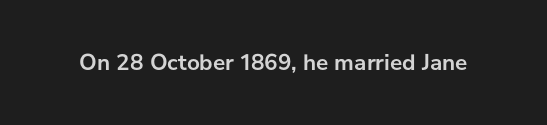
Notice how thick the strokes are: this is what a full bold looks like. In terms of letterspacing, this is plain default setting. The specimen omits any rule beneath the text block's lines. The lettering stays uniformly vertical, giving the passage a roman look.
